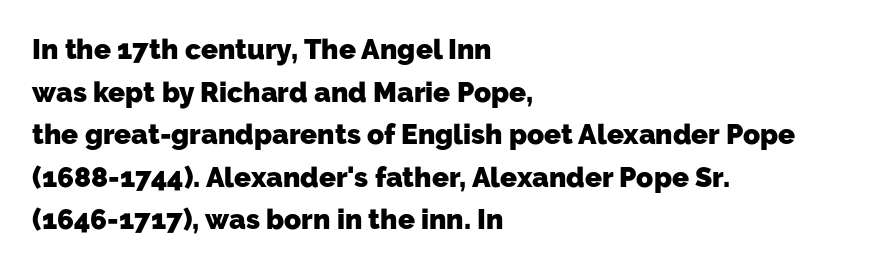
The image shows 28 px heavy sans-serif type; set left-aligned, normal line spacing (1.52x), normal letter spacing, not underlined; low stroke contrast and a medium x-height.
